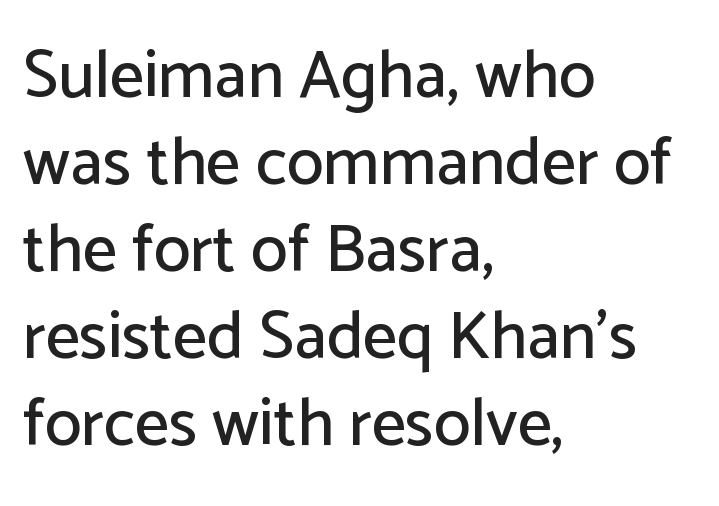
The image shows 67 px sans-serif type, upright; set left-aligned, normal line spacing (1.3x), normal letter spacing, not underlined; low stroke contrast and a medium x-height.
